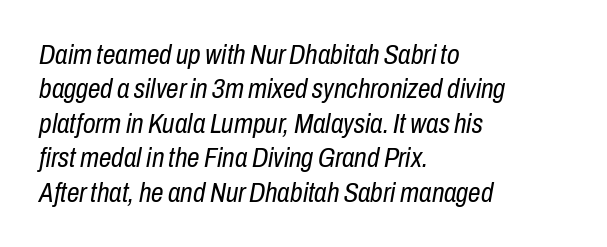
Anything drawn beneath the words? Only blank space. The tracking reads as untouched default to a designer's eye. The strokes carry an ordinary text weight at most. When letters slant like this, we call the style italic. These lines are rendered in a variable-pitch font.
